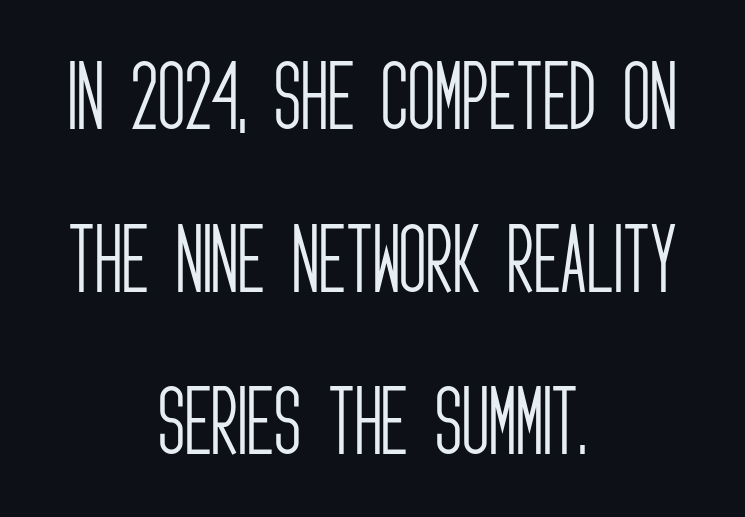
Q: Is the text bold? A: No.
Q: Is the text italic (slanted)? A: No, it is upright.
Q: Is the typeface a serif or a sans-serif typeface? A: Sans-serif.
Q: Is the text underlined? A: No.
Q: How is the paragraph aligned? A: Centered.
Q: Is the spacing between letters normal or unusually wide? A: Normal.
Q: Is the spacing between lines tight, normal or loose? A: Loose.
Q: Width (condensed, normal, or wide)? A: Condensed.
Q: Stroke contrast? A: Low.
Q: x-height? A: Large.
Q: Monospaced? A: No.
